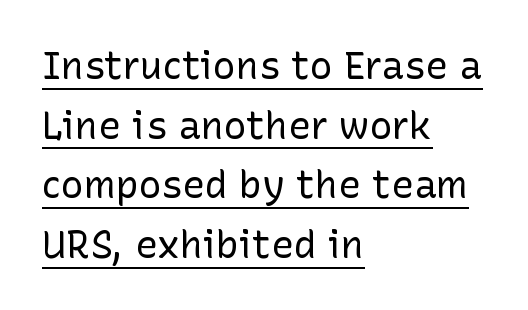
Here the designer chose a conventional face with non-uniform glyph widths. Stems here are at most as thick as an everyday book face. The typesetter chose a ragged-right arrangement here. Notice how the stems are strictly vertical — no italics here. This sample keeps an unexceptional amount of space between lines.
